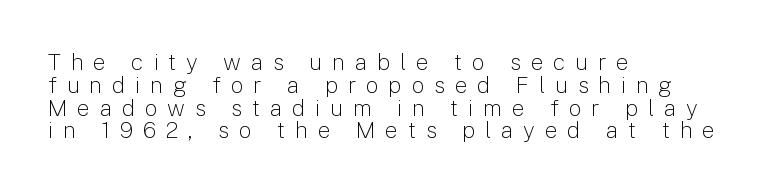
The image shows 23 px text type, upright; set left-aligned, tight line spacing (0.99x), unusually wide letter spacing (+0.42 em), not underlined.
